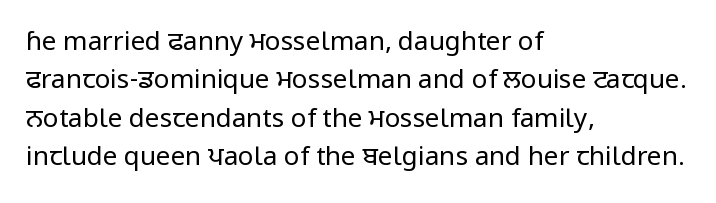
The image shows 26 px text type, upright; set left-aligned, normal line spacing (1.48x), normal letter spacing, not underlined.
